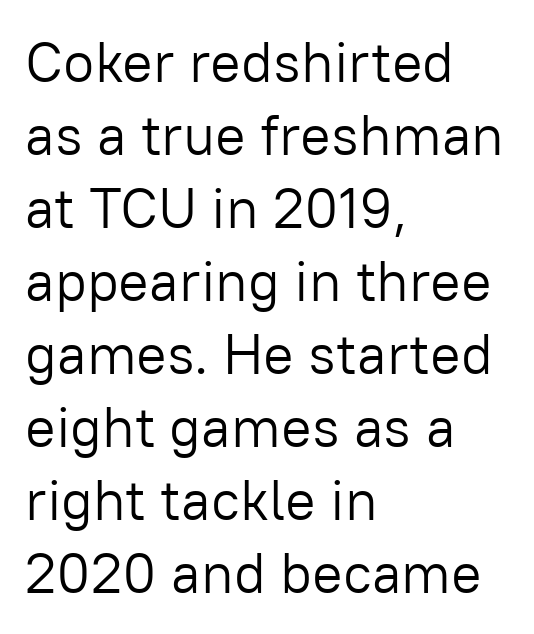
{"serif": "no", "italic": "no", "bold": "no", "weight": "light", "width": "normal", "stroke_contrast": "low", "x_height": "medium", "monospaced": "no", "underline": "no", "align": "left", "line_spacing": "normal", "line_spacing_ratio": 1.28, "letter_spacing": "normal", "letter_spacing_em": 0.0, "glyph_px": 57}
